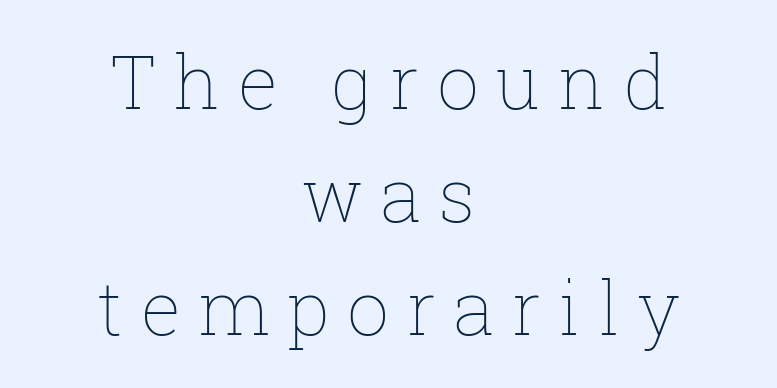
The image shows 74 px thin type, upright; set centered, normal line spacing (1.53x), unusually wide letter spacing (+0.24 em), not underlined; low stroke contrast and a medium x-height.
